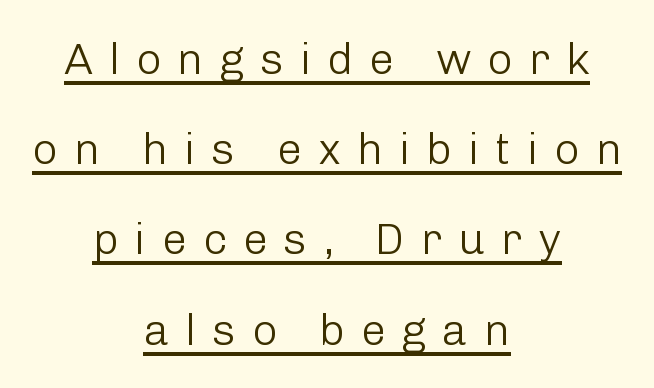
{"serif": "no", "italic": "no", "bold": "no", "weight": "light", "width": "normal", "stroke_contrast": "low", "x_height": "medium", "monospaced": "no", "underline": "yes", "align": "center", "line_spacing": "loose", "line_spacing_ratio": 2.05, "letter_spacing": "wide", "letter_spacing_em": 0.36, "glyph_px": 44}
